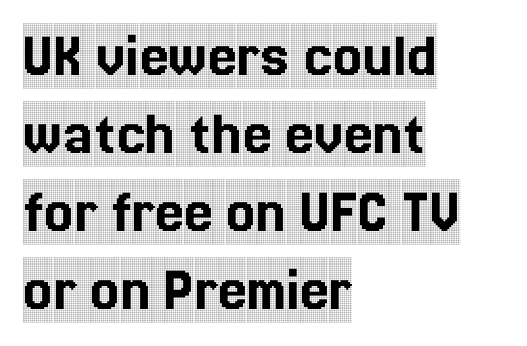
The image shows 65 px condensed serif type, upright; set left-aligned, line spacing 1.2x, normal letter spacing, not underlined; a large x-height.
